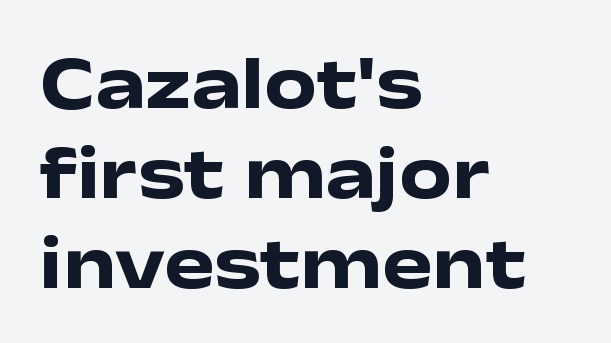
Q: Is the text bold? A: Yes.
Q: Is the text italic (slanted)? A: No, it is upright.
Q: Is the typeface a serif or a sans-serif typeface? A: Sans-serif.
Q: Is the text underlined? A: No.
Q: How is the paragraph aligned? A: Left-aligned.
Q: Is the spacing between letters normal or unusually wide? A: Normal.
Q: Width (condensed, normal, or wide)? A: Wide.
Q: Stroke contrast? A: Low.
Q: x-height? A: Medium.
Q: Monospaced? A: No.
